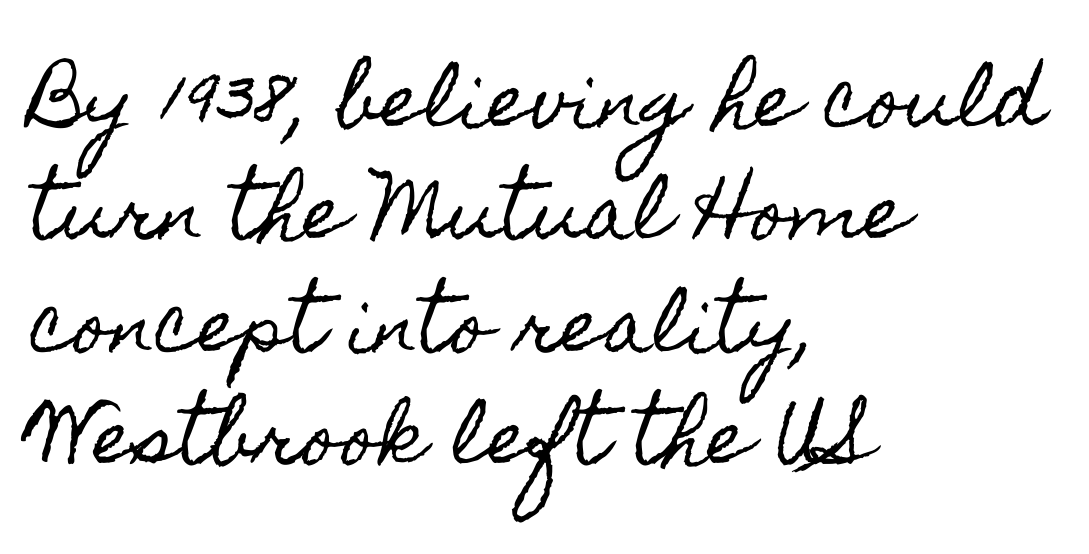
The string is rendered with underlining switched off. The passage shown is typed in a proportional face where columns would drift. Evenly set lines give the paragraph a standard silhouette. Default kerning and tracking; the words read as compact shapes.
